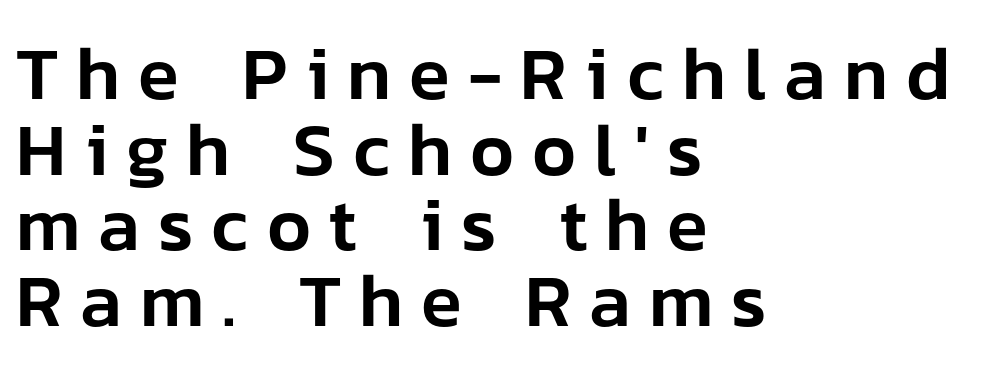
Q: Is the text italic (slanted)? A: No, it is upright.
Q: Is the typeface a serif or a sans-serif typeface? A: Sans-serif.
Q: Is the text underlined? A: No.
Q: How is the paragraph aligned? A: Left-aligned.
Q: Is the spacing between letters normal or unusually wide? A: Unusually wide.
Q: Is the spacing between lines tight, normal or loose? A: Tight.
Q: Width (condensed, normal, or wide)? A: Normal.
Q: Stroke contrast? A: Low.
Q: x-height? A: Medium.
Q: Monospaced? A: No.
